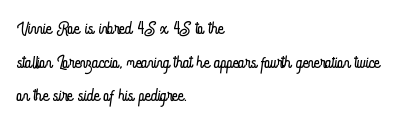
Q: Is the text bold? A: No.
Q: Is the text underlined? A: No.
Q: How is the paragraph aligned? A: Left-aligned.
Q: Is the spacing between letters normal or unusually wide? A: Normal.
Q: Is the spacing between lines tight, normal or loose? A: Normal.
